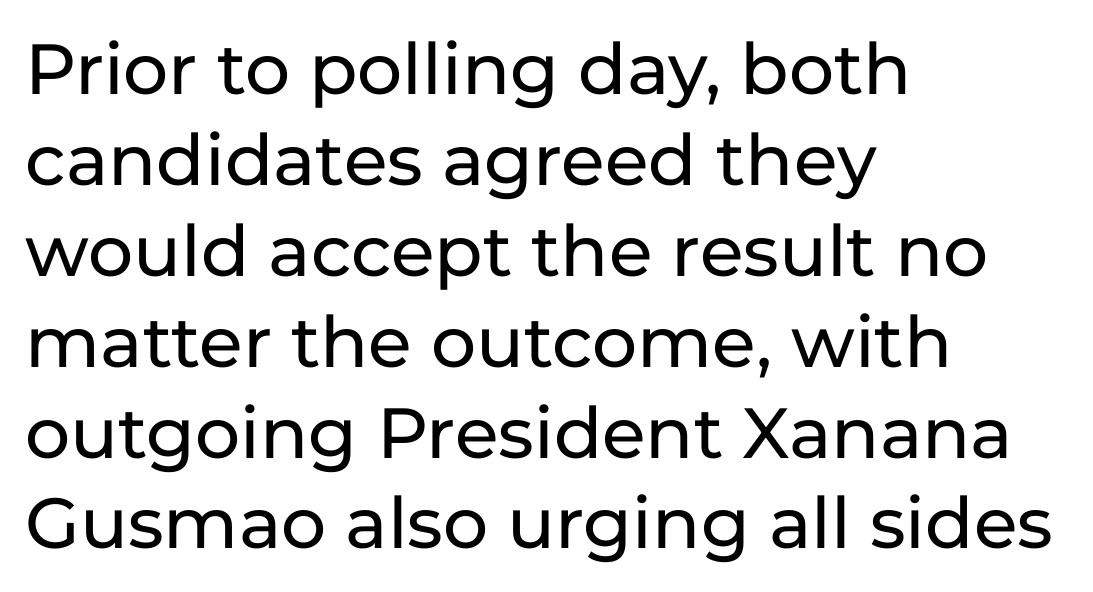
{"serif": "no", "italic": "no", "width": "normal", "stroke_contrast": "low", "x_height": "medium", "monospaced": "no", "underline": "no", "align": "left", "line_spacing": "normal", "line_spacing_ratio": 1.28, "letter_spacing": "normal", "letter_spacing_em": 0.0, "glyph_px": 71}
